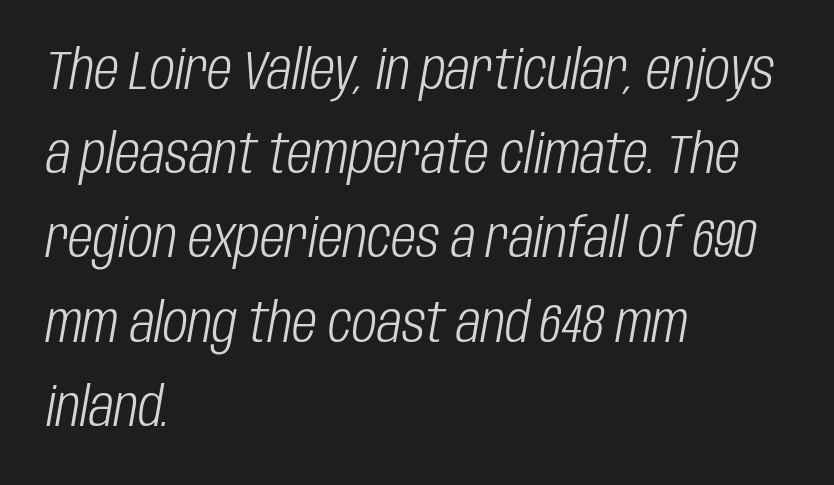
Q: Is the text bold? A: No.
Q: Is the text italic (slanted)? A: Yes, it leans right by about 10 degrees.
Q: Is the text underlined? A: No.
Q: How is the paragraph aligned? A: Left-aligned.
Q: Is the spacing between letters normal or unusually wide? A: Normal.
Q: Is the spacing between lines tight, normal or loose? A: Normal.
Q: Width (condensed, normal, or wide)? A: Condensed.
Q: Stroke contrast? A: Low.
Q: x-height? A: Large.
Q: Monospaced? A: No.
